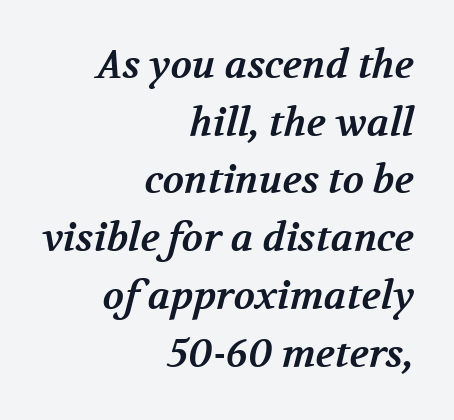
This sample uses a serif face. The gap between lines stays unmarked. Observe the ordinary spacing: letters are neighbours, not strangers. You could not count columns in this text — the font is proportionally spaced. Casual observation: everything's shoved over to the right. Quick note: interline space is typical.
